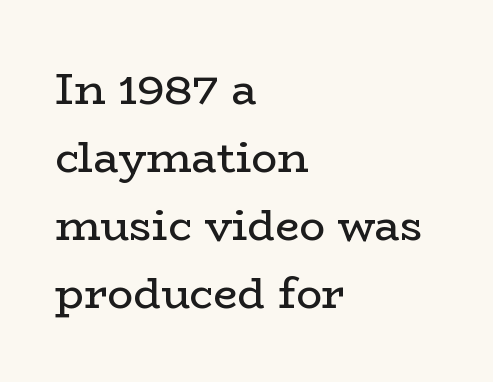
All the whitespace from short lines collects on the right. The cut favours lightness, reaching ordinary text weight at its darkest. Italic? Not at all — the glyphs are vertical. Words float on clear page, feet unadorned. What kind of face is this? One with serifs.
